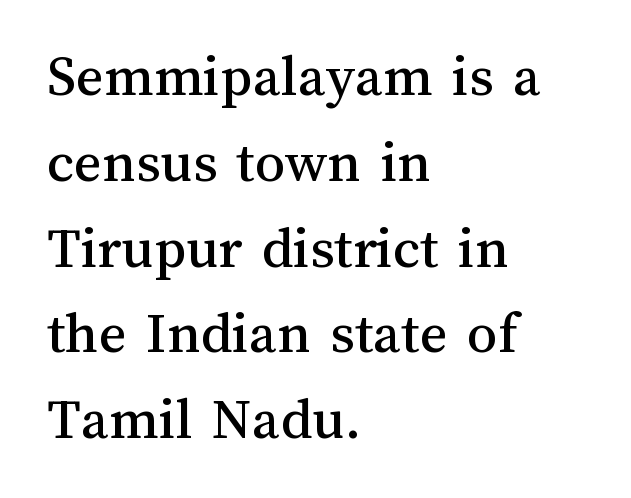
The image shows 60 px text type, upright; set left-aligned, normal line spacing (1.43x), normal letter spacing, not underlined; medium stroke contrast and a medium x-height.
